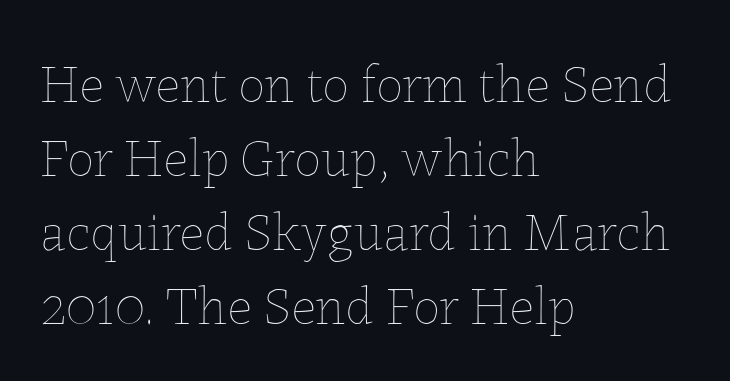
{"italic": "no", "bold": "no", "weight": "thin", "width": "normal", "stroke_contrast": "low", "x_height": "medium", "monospaced": "no", "underline": "no", "align": "left", "line_spacing": "normal", "line_spacing_ratio": 1.37, "letter_spacing": "normal", "letter_spacing_em": 0.0, "glyph_px": 54}
